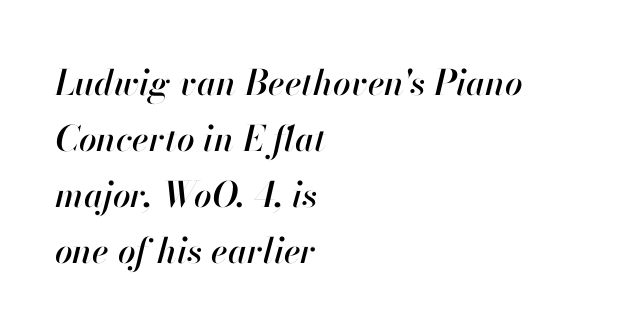
Q: Is the text italic (slanted)? A: Yes, it leans right by about 13 degrees.
Q: Is the text underlined? A: No.
Q: How is the paragraph aligned? A: Left-aligned.
Q: Is the spacing between letters normal or unusually wide? A: Normal.
Q: Is the spacing between lines tight, normal or loose? A: Normal.
Q: Width (condensed, normal, or wide)? A: Normal.
Q: Stroke contrast? A: High.
Q: x-height? A: Small.
Q: Monospaced? A: No.
